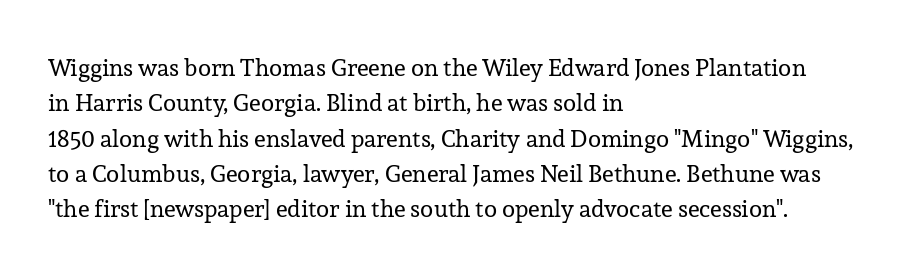
The image shows 24 px text type, upright; set left-aligned, normal line spacing (1.47x), normal letter spacing, not underlined.
